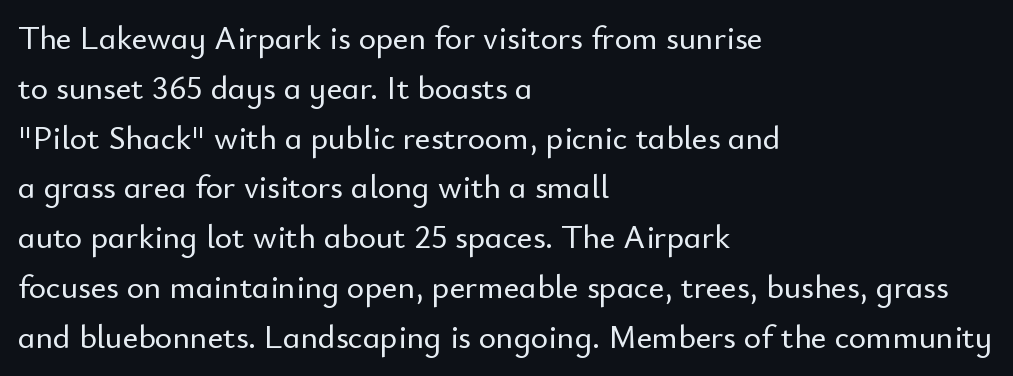
{"serif": "no", "italic": "no", "width": "normal", "stroke_contrast": "low", "x_height": "small", "monospaced": "no", "underline": "no", "align": "left", "line_spacing": "normal", "line_spacing_ratio": 1.51, "letter_spacing": "normal", "letter_spacing_em": 0.0, "glyph_px": 33}
